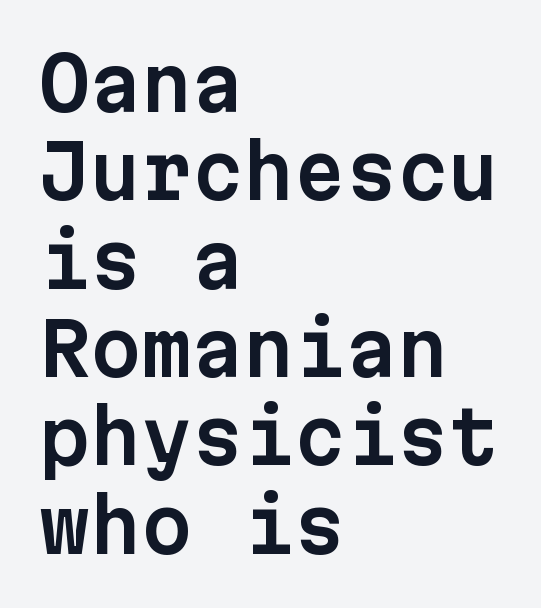
{"serif": "no", "italic": "no", "width": "normal", "stroke_contrast": "low", "x_height": "medium", "monospaced": "yes", "underline": "no", "align": "left", "line_spacing_ratio": 1.21, "letter_spacing": "normal", "letter_spacing_em": 0.0, "glyph_px": 73}
